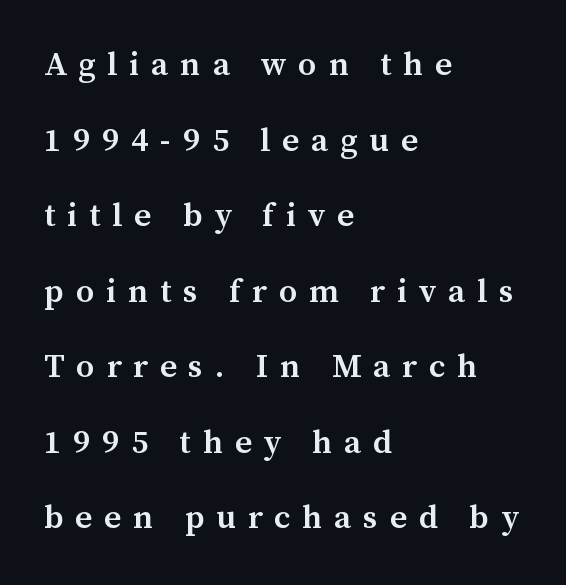
The image shows 33 px semibold serif type, upright; set left-aligned, loose line spacing (2.29x), unusually wide letter spacing (+0.36 em), not underlined; medium stroke contrast and a medium x-height.
